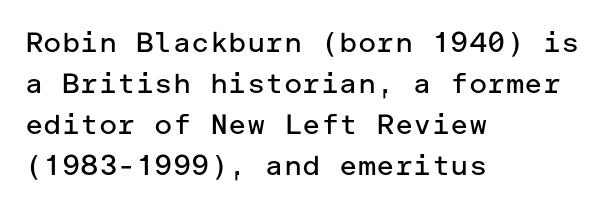
{"serif": "no", "italic": "no", "bold": "no", "weight": "regular", "width": "normal", "stroke_contrast": "low", "x_height": "medium", "underline": "no", "align": "left", "line_spacing": "normal", "line_spacing_ratio": 1.47, "letter_spacing": "normal", "letter_spacing_em": 0.0, "glyph_px": 28}
